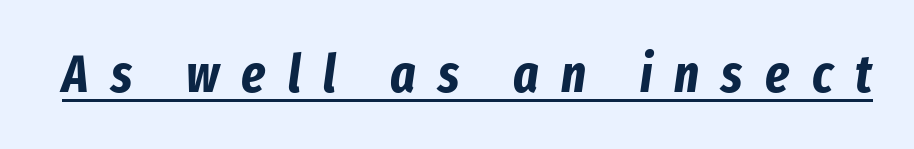
Compared with an ordinary text face, these strokes are far heavier — a full bold. The words here are underlined. Does extra space separate the letters? Yes, quite a lot of it. Proportional: the letters do not fall into vertical columns. It's the slanting kind of type.
